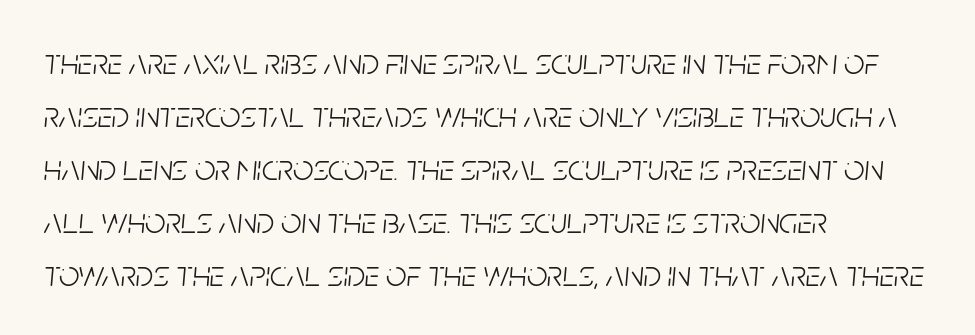
The glyphs are unaccompanied by any horizontal stroke below them. The ragged edge is on the right, which tells us the setting is flush left. Tall strokes in this sample are angled rather than plumb. Default kerning and tracking; the words read as compact shapes. Is this a fixed-width face? No — the glyphs have proportional, varying widths.
